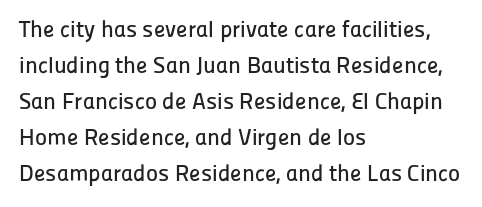
Regular leading. Check under the words: just untouched page. The type is set solid horizontally, with unmodified tracking. The paragraph has a hard left edge and a soft right edge.
